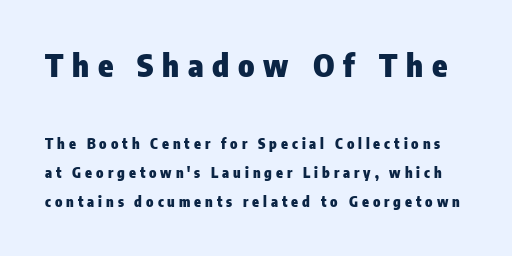
Q: Is the text bold? A: Yes.
Q: Is the text italic (slanted)? A: No, it is upright.
Q: Is the typeface a serif or a sans-serif typeface? A: Sans-serif.
Q: Is the text underlined? A: No.
Q: Is the spacing between letters normal or unusually wide? A: Unusually wide.
Q: Is the spacing between lines tight, normal or loose? A: Loose.
Q: Which block of text is set in a larger size, the first (top) or the second (bottom)? A: The first (top) one.
Q: Width (condensed, normal, or wide)? A: Condensed.
Q: Stroke contrast? A: Low.
Q: x-height? A: Medium.
Q: Monospaced? A: No.
